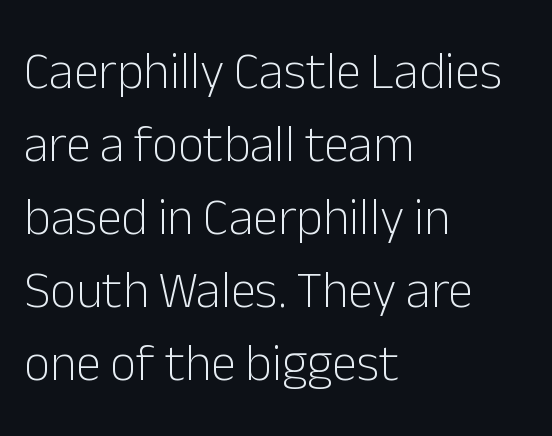
{"serif": "no", "italic": "no", "bold": "no", "weight": "light", "width": "normal", "stroke_contrast": "low", "x_height": "medium", "monospaced": "no", "underline": "no", "align": "left", "line_spacing": "normal", "line_spacing_ratio": 1.43, "letter_spacing": "normal", "letter_spacing_em": 0.0, "glyph_px": 51}
